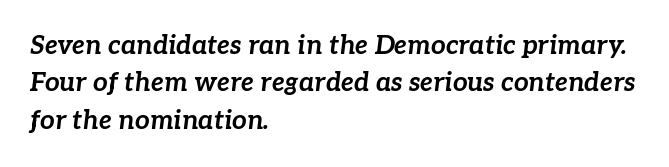
Q: Is the text bold? A: Yes.
Q: Is the text italic (slanted)? A: Yes, it leans right by about 7 degrees.
Q: Is the text underlined? A: No.
Q: How is the paragraph aligned? A: Left-aligned.
Q: Is the spacing between letters normal or unusually wide? A: Normal.
Q: Is the spacing between lines tight, normal or loose? A: Normal.
